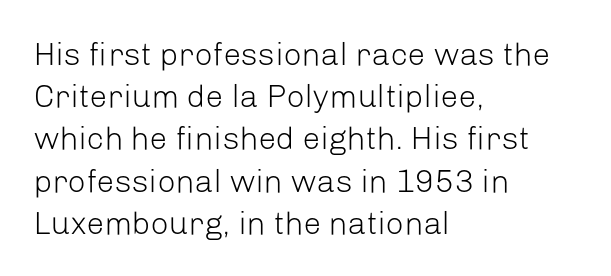
{"serif": "no", "italic": "no", "bold": "no", "weight": "light", "width": "normal", "stroke_contrast": "low", "x_height": "medium", "monospaced": "no", "underline": "no", "align": "left", "line_spacing": "normal", "line_spacing_ratio": 1.32, "letter_spacing": "normal", "letter_spacing_em": 0.0, "glyph_px": 32}
